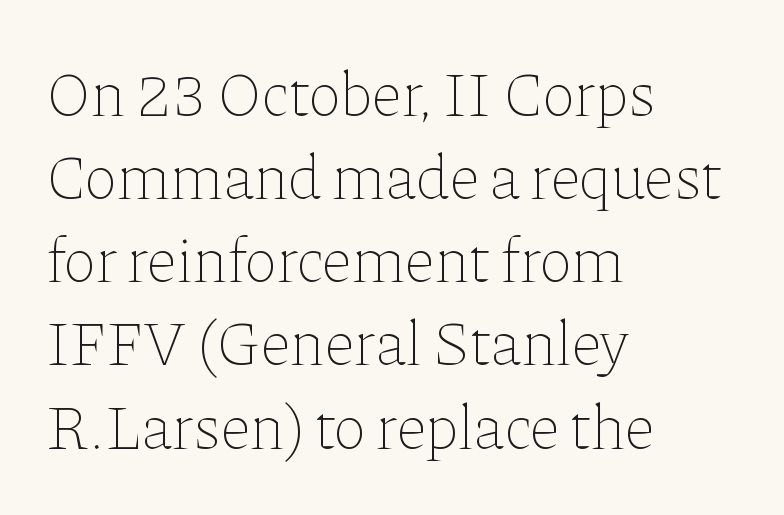
Q: Is the text bold? A: No.
Q: Is the text italic (slanted)? A: No, it is upright.
Q: Is the text underlined? A: No.
Q: How is the paragraph aligned? A: Left-aligned.
Q: Is the spacing between letters normal or unusually wide? A: Normal.
Q: Is the spacing between lines tight, normal or loose? A: Normal.
Q: Width (condensed, normal, or wide)? A: Normal.
Q: Stroke contrast? A: Low.
Q: x-height? A: Medium.
Q: Monospaced? A: No.
